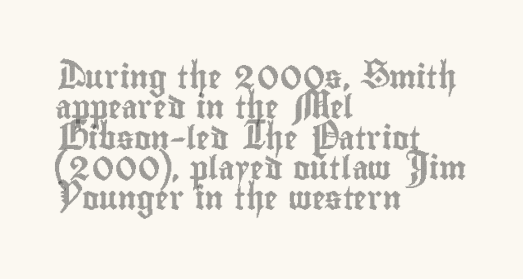
{"italic": "no", "underline": "no", "align": "left", "line_spacing": "normal", "line_spacing_ratio": 1.32, "letter_spacing": "normal", "letter_spacing_em": 0.0, "glyph_px": 23}
